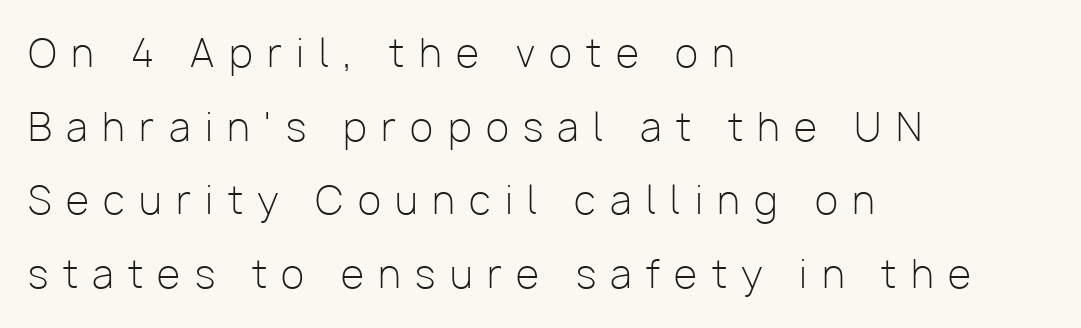
Line starts are locked; line ends wander. Check under the words: just untouched page. The font's upright variant was chosen for this text. The designer dialed line spacing up above the default. Glyph-to-glyph distance is far greater than everyday printed text. Stroke mass is kept to a normal reading level or below.
